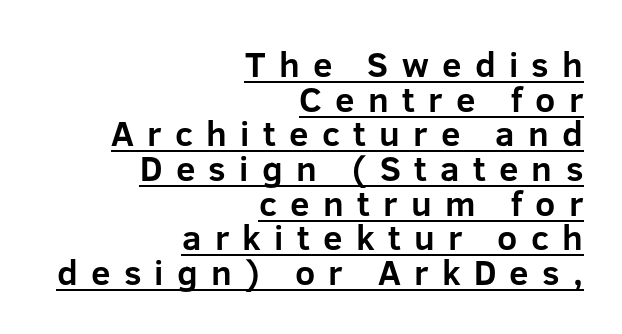
The image shows 35 px bold sans-serif type, upright; set right-aligned, tight line spacing (0.99x), unusually wide letter spacing (+0.38 em), underlined; low stroke contrast and a medium x-height.
